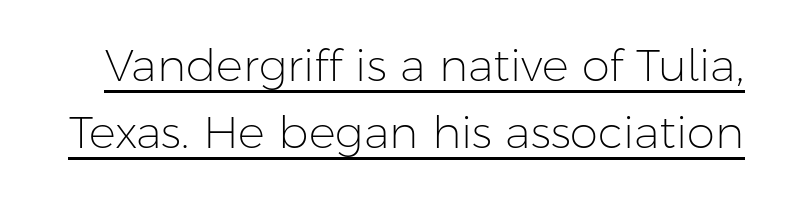
Q: Is the text bold? A: No.
Q: Is the text italic (slanted)? A: No, it is upright.
Q: Is the typeface a serif or a sans-serif typeface? A: Sans-serif.
Q: Is the text underlined? A: Yes.
Q: Is the spacing between letters normal or unusually wide? A: Normal.
Q: Is the spacing between lines tight, normal or loose? A: Normal.
Q: Width (condensed, normal, or wide)? A: Normal.
Q: Stroke contrast? A: Low.
Q: x-height? A: Medium.
Q: Monospaced? A: No.
